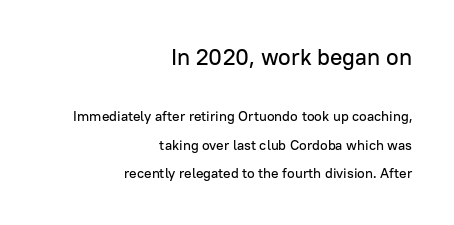
Q: Is the text italic (slanted)? A: No, it is upright.
Q: Is the text underlined? A: No.
Q: How is the paragraph aligned? A: Right-aligned.
Q: Is the spacing between letters normal or unusually wide? A: Normal.
Q: Is the spacing between lines tight, normal or loose? A: Loose.
Q: Which block of text is set in a larger size, the first (top) or the second (bottom)? A: The first (top) one.
